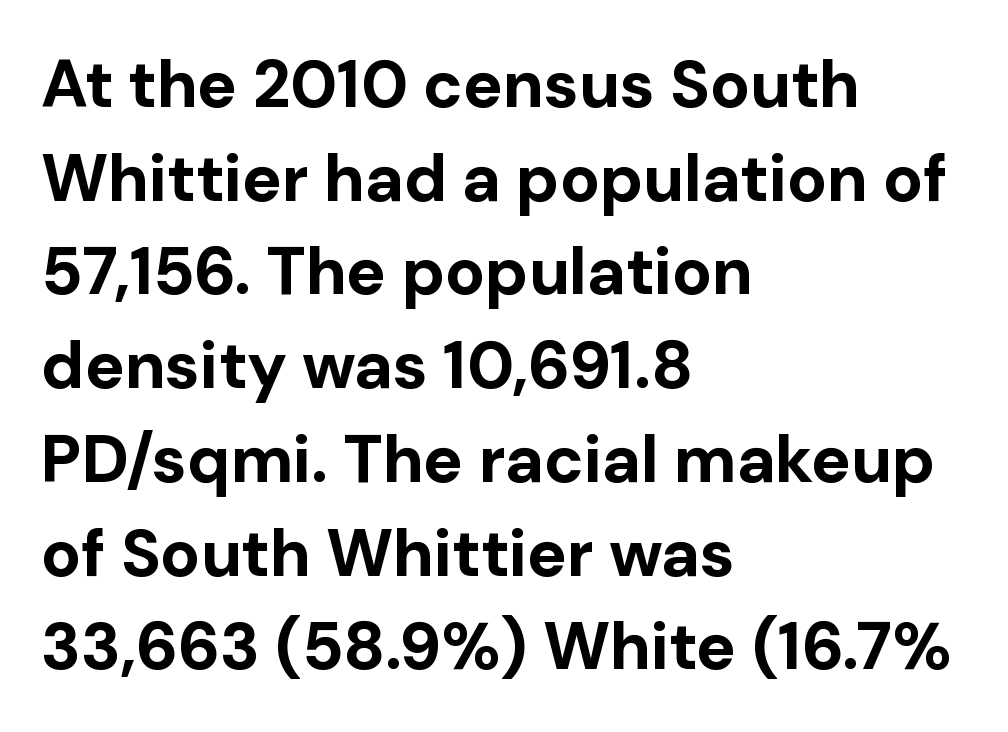
The image shows 66 px bold sans-serif type, upright; set left-aligned, normal line spacing (1.42x), normal letter spacing, not underlined; low stroke contrast and a medium x-height.
